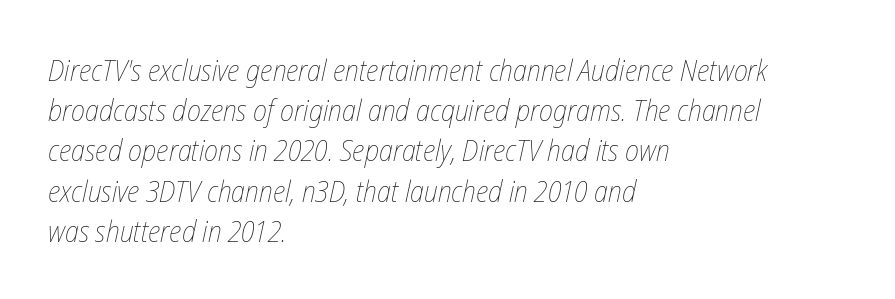
The glyphs look as if they've been sheared to an angle. Regular leading. The setting favours the left margin, as ordinary paragraphs usually do. The characters are drawn with everyday or finer stroke widths. Here the designer chose a conventional face with non-uniform glyph widths.
